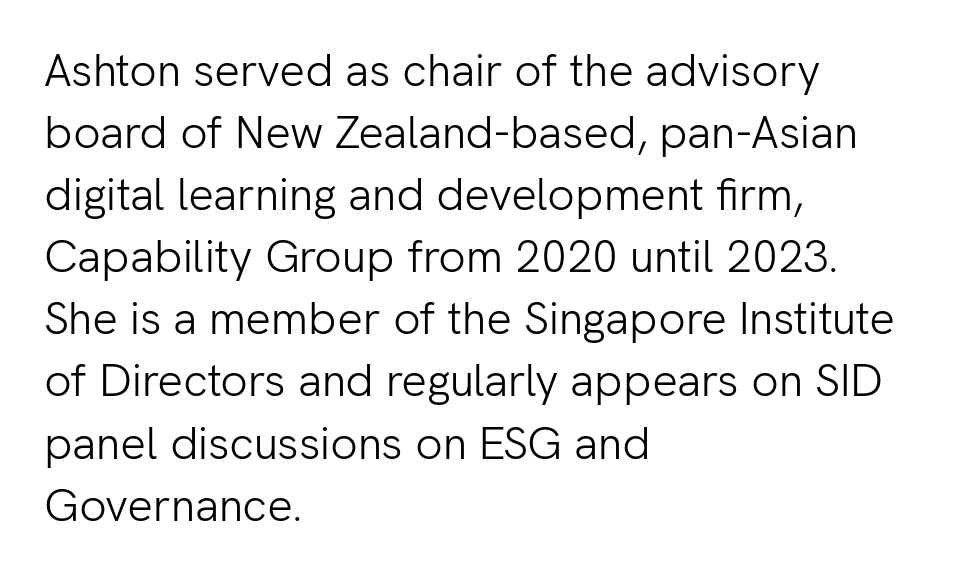
{"serif": "no", "italic": "no", "bold": "no", "weight": "light", "width": "normal", "stroke_contrast": "low", "x_height": "medium", "monospaced": "no", "underline": "no", "align": "left", "line_spacing": "normal", "line_spacing_ratio": 1.38, "letter_spacing": "normal", "letter_spacing_em": 0.0, "glyph_px": 45}
